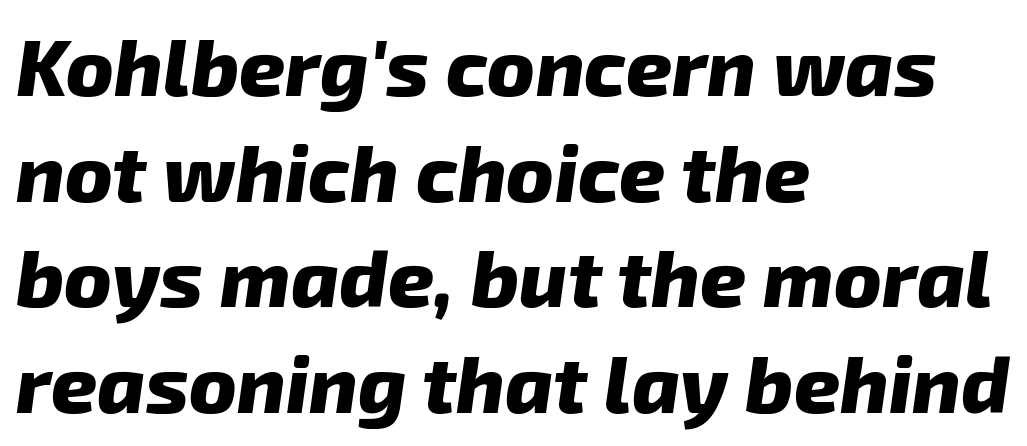
The image shows 80 px heavy type, italic (leaning right); set left-aligned, normal line spacing (1.32x), normal letter spacing, not underlined; low stroke contrast and a medium x-height.
